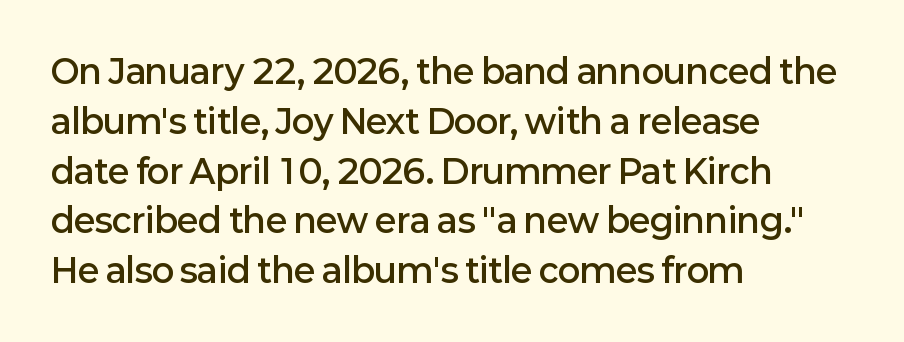
Does the weight exceed regular? Yes, but only to semibold. Vertical strokes here are truly vertical. Leftover space on each line is placed entirely after the last word. Glance below the letters and you will spot only blank space. Rows of type keep a routine distance in the vertical direction. Spacing verdict: proportional, widths tailored to each character.
